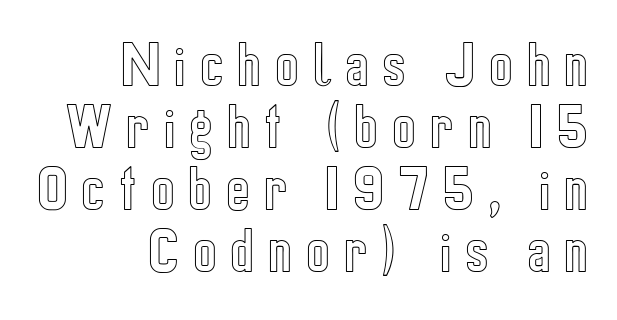
Q: Is the text italic (slanted)? A: No, it is upright.
Q: Is the text underlined? A: No.
Q: How is the paragraph aligned? A: Right-aligned.
Q: Is the spacing between letters normal or unusually wide? A: Unusually wide.
Q: Width (condensed, normal, or wide)? A: Condensed.
Q: x-height? A: Medium.
Q: Monospaced? A: No.
